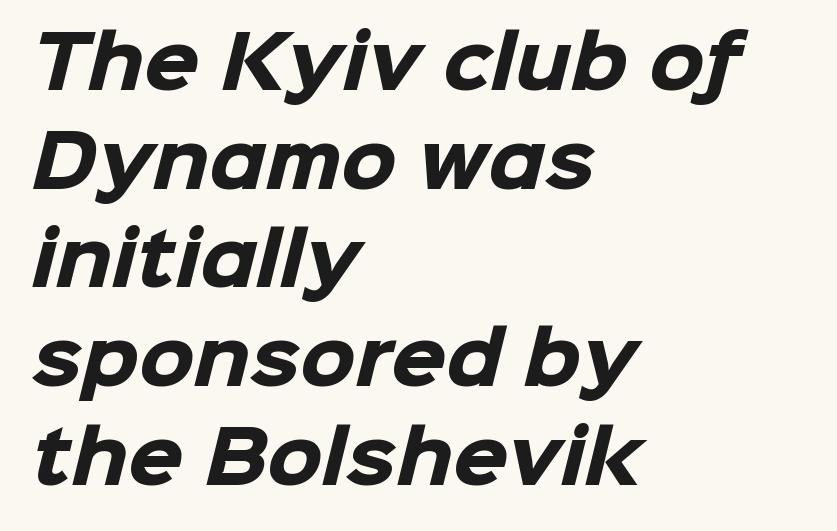
A classic flush-left, rag-right setting is used for this passage. Thick stems and heavy bowls — unmistakably bold. The designer left line spacing at the default. The baseline area is clear. The type is set solid horizontally, with unmodified tracking. The face used here is proportionally spaced, like ordinary book or web type.
